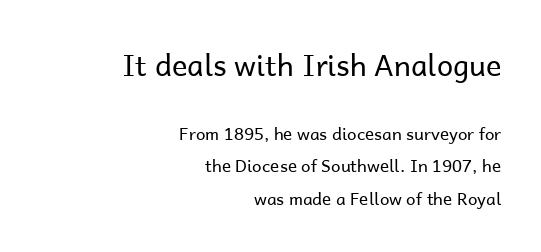
{"serif": "no", "italic": "no", "bold": "no", "weight": "regular", "width": "normal", "stroke_contrast": "low", "x_height": "medium", "monospaced": "no", "underline": "no", "align": "right", "line_spacing": "loose", "line_spacing_ratio": 1.91, "letter_spacing": "normal", "letter_spacing_em": 0.0, "larger_block": "first", "size_ratio": 1.71, "glyph_px": 29}
